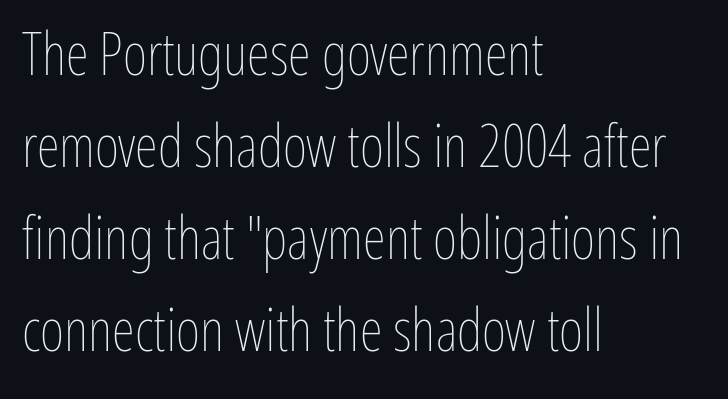
{"italic": "no", "bold": "no", "weight": "thin", "width": "condensed", "stroke_contrast": "low", "x_height": "medium", "monospaced": "no", "underline": "no", "align": "left", "line_spacing": "normal", "line_spacing_ratio": 1.56, "letter_spacing": "normal", "letter_spacing_em": 0.0, "glyph_px": 59}
